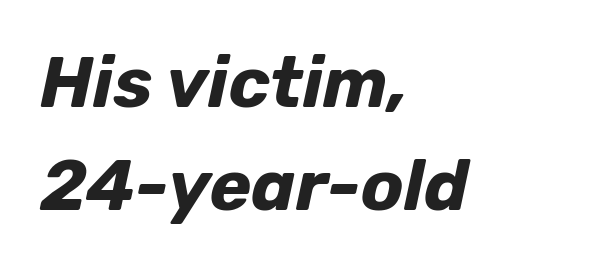
Nothing unusual about the tracking: characters are spaced as the font intends. Heft: maximum for text — a bold. The space between consecutive lines is moderate. Style check: oblique.
